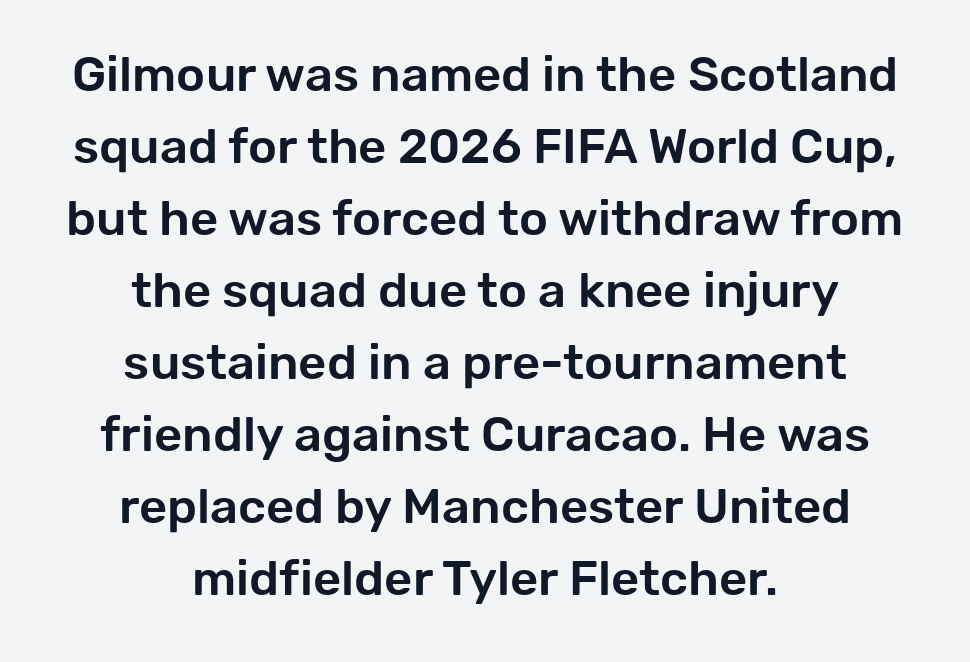
The glyphs in this specimen are sans serif. Every character sits straight up, as roman type does. Whoever set this chose a conventional vertical rhythm. Do the characters align in a grid? No, the font is proportional. The passage shown has conventional tracking throughout. One-word summary of the alignment: center.
